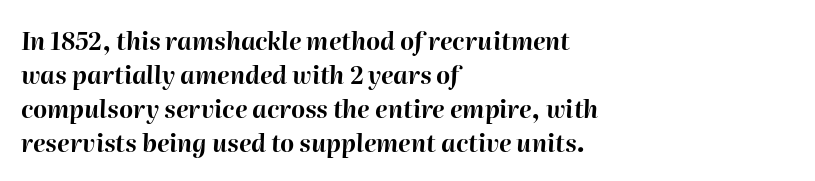
The image shows 24 px bold type, italic (leaning right); set left-aligned, normal line spacing (1.41x), normal letter spacing, not underlined.
